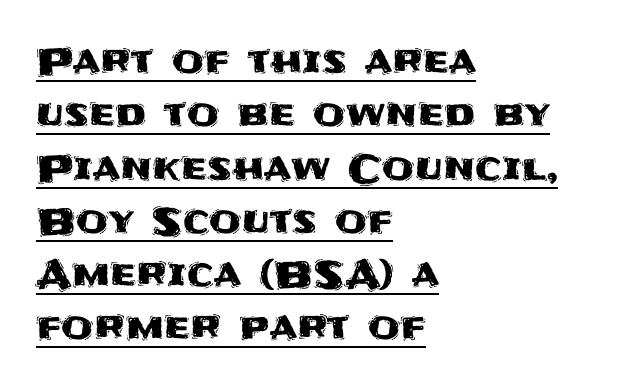
{"serif": "no", "italic": "no", "width": "normal", "stroke_contrast": "medium", "x_height": "large", "monospaced": "no", "underline": "yes", "align": "left", "line_spacing": "normal", "line_spacing_ratio": 1.44, "letter_spacing": "normal", "letter_spacing_em": 0.0, "glyph_px": 37}
